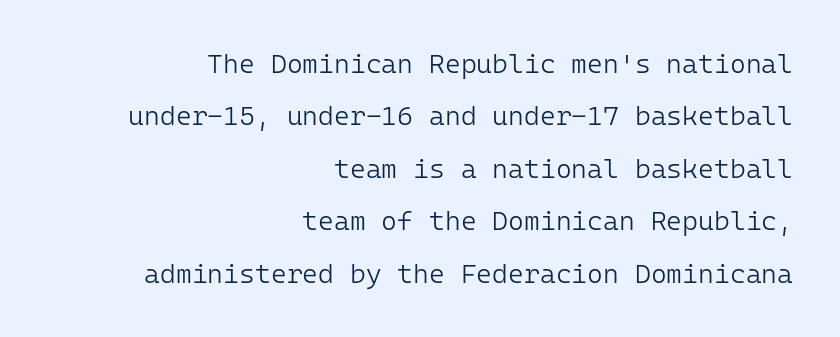
Nothing unusual about the tracking: characters are spaced as the font intends. The weight tops out at a normal text grade. The passage shown stacks its lines with a broad gap. The area under the type is left untouched. The paragraph has a hard right edge and a soft left edge.
